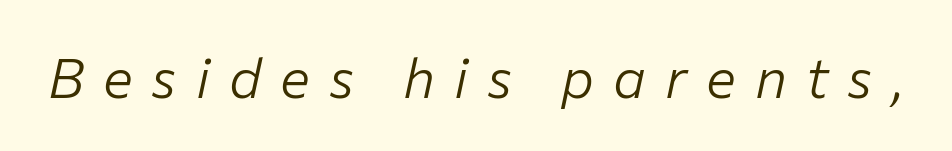
Notice how the stems are inclined rather than vertical — that's the hallmark of italics. Ink coverage per letter is moderate at most. Clear beneath every line of the passage. Is this a fixed-width face? No — the glyphs have proportional, varying widths. Letter spacing: wide.
